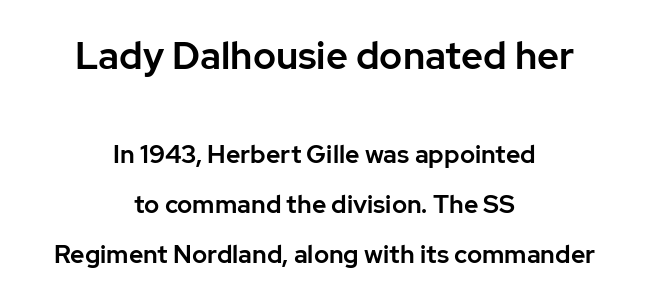
{"serif": "no", "italic": "no", "width": "normal", "stroke_contrast": "low", "x_height": "medium", "monospaced": "no", "underline": "no", "align": "center", "line_spacing": "loose", "line_spacing_ratio": 2.01, "letter_spacing": "normal", "letter_spacing_em": 0.0, "larger_block": "first", "size_ratio": 1.52, "glyph_px": 38}
